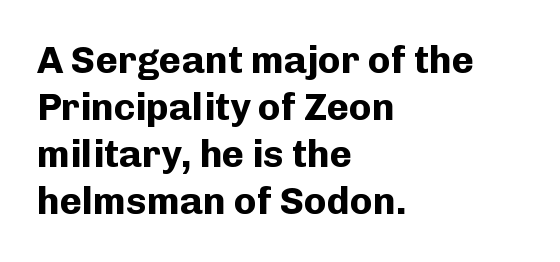
The image shows 38 px bold sans-serif type, upright; set left-aligned, line spacing 1.24x, normal letter spacing, not underlined; low stroke contrast and a medium x-height.
